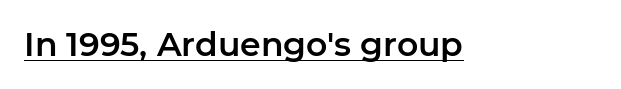
{"serif": "no", "italic": "no", "width": "normal", "stroke_contrast": "low", "x_height": "medium", "monospaced": "no", "underline": "yes", "letter_spacing": "normal", "letter_spacing_em": 0.0, "glyph_px": 33}
